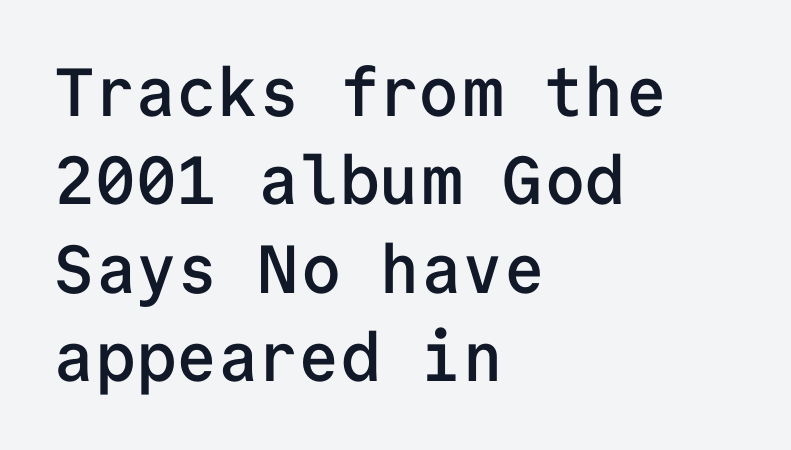
{"serif": "no", "italic": "no", "bold": "semi", "weight": "semibold", "width": "normal", "stroke_contrast": "low", "x_height": "medium", "monospaced": "yes", "underline": "no", "align": "left", "line_spacing": "normal", "line_spacing_ratio": 1.3, "letter_spacing": "normal", "letter_spacing_em": 0.0, "glyph_px": 68}
